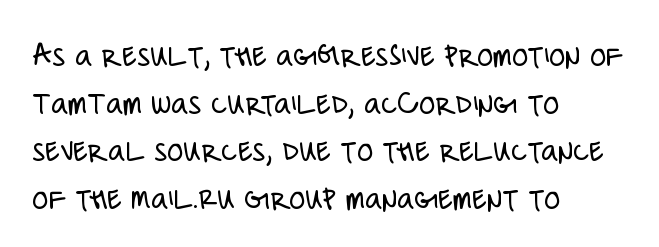
A classic flush-left, rag-right setting is used for this passage. Decoration check: the copy has no underline. Character widths vary here, with narrow letters taking less room than wide ones. The designer left line spacing at the default. Unbolded letterforms with no extra heft.
